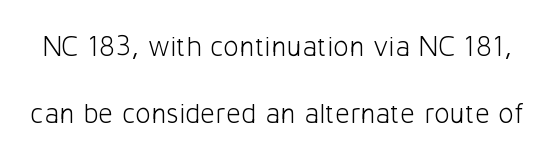
{"serif": "no", "italic": "no", "bold": "no", "weight": "light", "width": "normal", "stroke_contrast": "low", "x_height": "medium", "monospaced": "no", "underline": "no", "line_spacing": "loose", "line_spacing_ratio": 2.32, "letter_spacing": "normal", "letter_spacing_em": 0.0, "glyph_px": 29}
